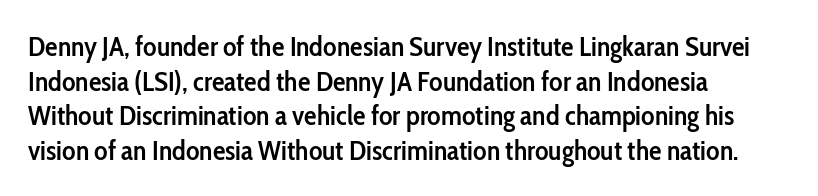
The image shows 28 px semibold, condensed sans-serif type, upright; set left-aligned, line spacing 1.24x, normal letter spacing, not underlined; low stroke contrast and a medium x-height.
